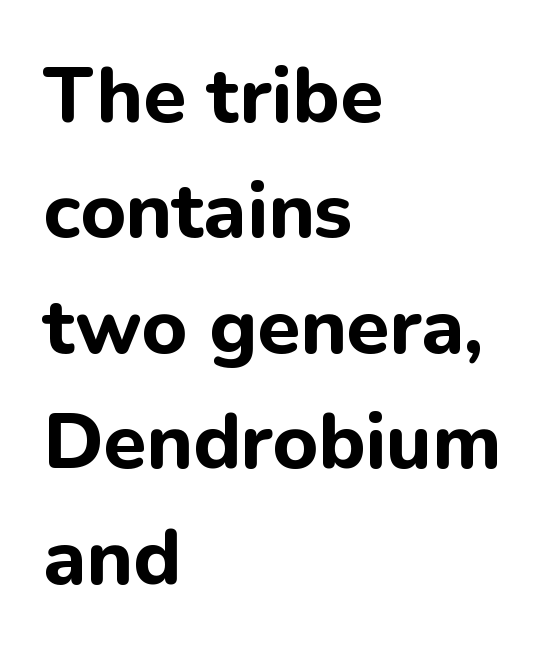
Posture: upright roman. Serif or sans? Sans — the stroke terminals are bare. Stroke thickness is high; the sample reads as a true bold. How are the letters spaced? Ordinarily, with no added tracking. Rule under the text: the space is simply empty. Looks like regular typesetting: each glyph gets only the width it needs.
